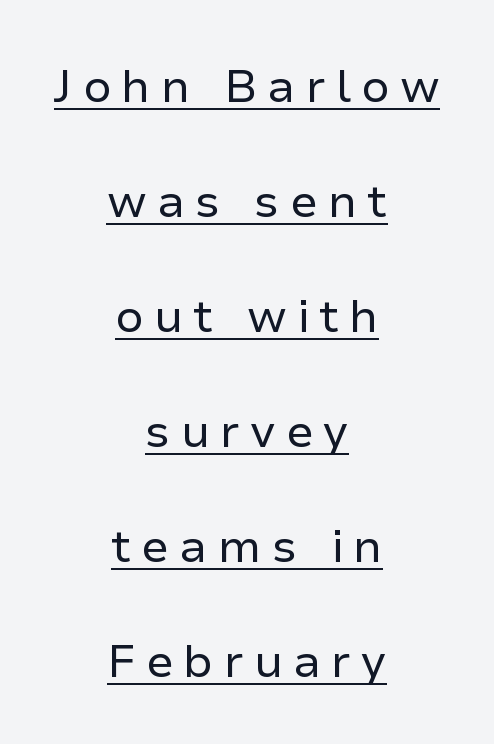
The image shows 46 px regular-weight sans-serif type, upright; set centered, loose line spacing (2.5x), unusually wide letter spacing (+0.22 em), underlined; low stroke contrast and a medium x-height.
